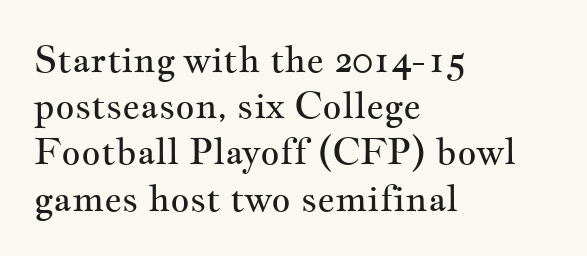
The rag falls on the right side of this text block. Check under the words: just untouched page. This sample uses plain, unmodified letter spacing. The rows are spaced the way most documents space them.
